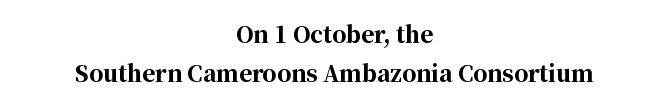
Words appear dense and cohesive because spacing is normal. If you folded the block vertically in half, each line would mirror itself in length. On the weight axis this lands at bold, roughly 700. Only glyphs here, with clear space below each row.
